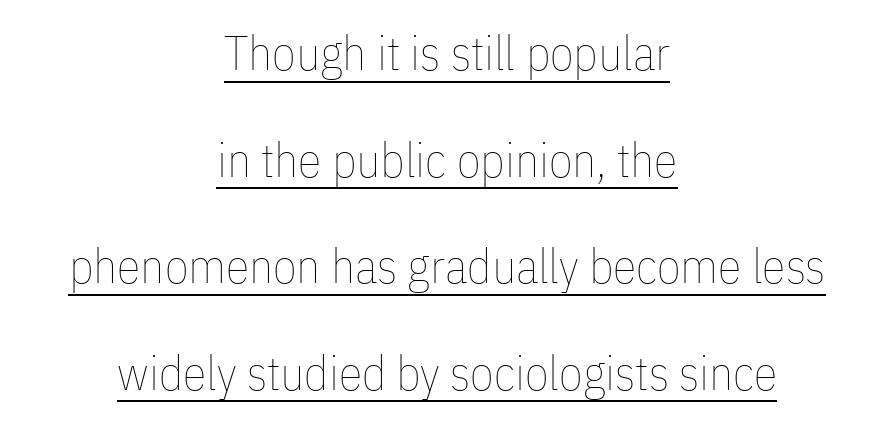
Q: Is the text bold? A: No.
Q: Is the text italic (slanted)? A: No, it is upright.
Q: Is the text underlined? A: Yes.
Q: How is the paragraph aligned? A: Centered.
Q: Is the spacing between letters normal or unusually wide? A: Normal.
Q: Is the spacing between lines tight, normal or loose? A: Loose.
Q: Width (condensed, normal, or wide)? A: Condensed.
Q: Stroke contrast? A: Low.
Q: x-height? A: Medium.
Q: Monospaced? A: No.
